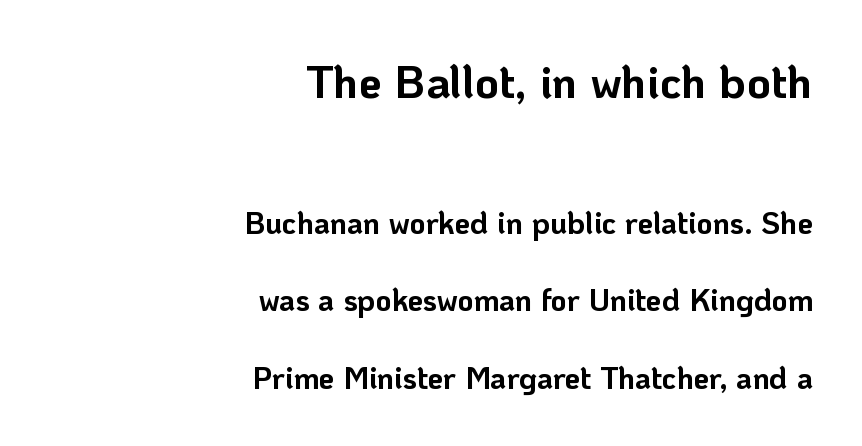
The image shows 46 px bold sans-serif type, upright; set right-aligned, loose line spacing (2.5x), normal letter spacing, not underlined; the first (top) block is 1.48x larger; low stroke contrast and a medium x-height.
